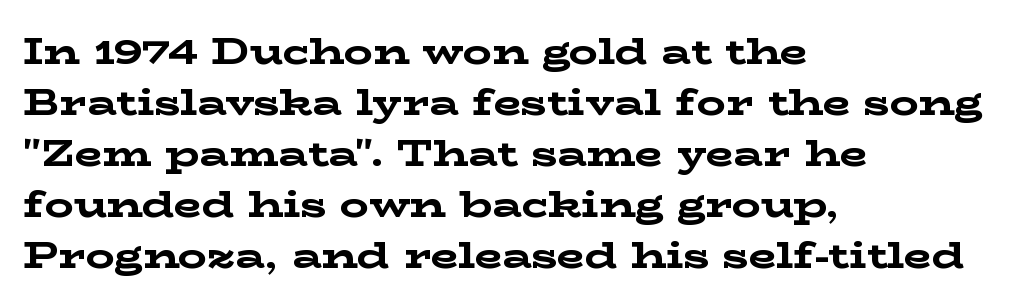
{"serif": "yes", "italic": "no", "bold": "yes", "weight": "bold", "width": "wide", "stroke_contrast": "low", "x_height": "medium", "monospaced": "no", "underline": "no", "align": "left", "line_spacing": "normal", "line_spacing_ratio": 1.42, "letter_spacing": "normal", "letter_spacing_em": 0.0, "glyph_px": 36}
